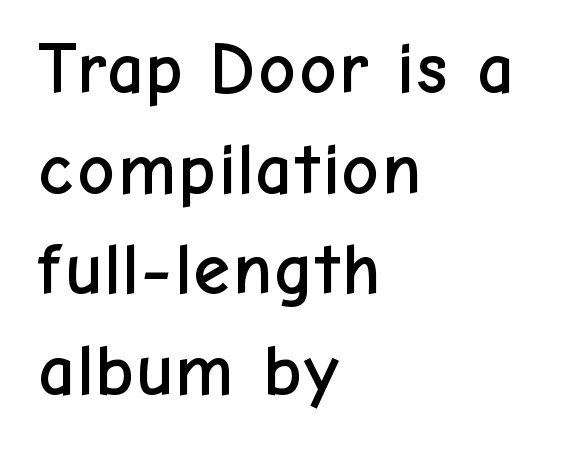
Q: Is the text italic (slanted)? A: No, it is upright.
Q: Is the typeface a serif or a sans-serif typeface? A: Sans-serif.
Q: Is the text underlined? A: No.
Q: How is the paragraph aligned? A: Left-aligned.
Q: Is the spacing between letters normal or unusually wide? A: Normal.
Q: Is the spacing between lines tight, normal or loose? A: Normal.
Q: Width (condensed, normal, or wide)? A: Normal.
Q: Stroke contrast? A: Low.
Q: x-height? A: Medium.
Q: Monospaced? A: No.
